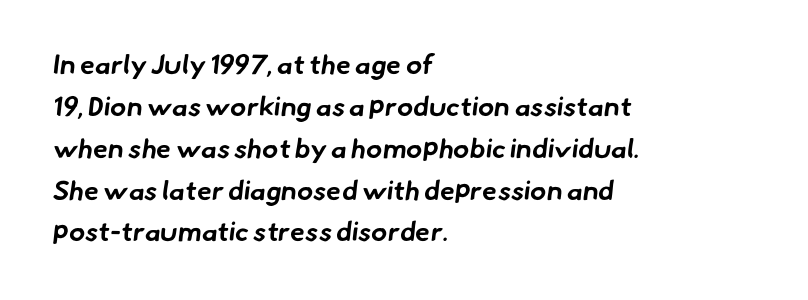
The image shows 27 px bold type; set left-aligned, normal line spacing (1.55x), normal letter spacing, not underlined.
